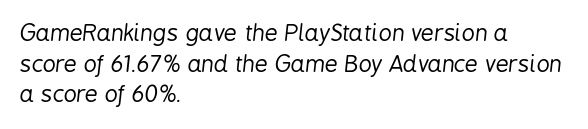
It's the slanting kind of type. This rendering uses left alignment, leaving the right contour irregular. The cut favours lightness, reaching ordinary text weight at its darkest. Baseline-to-baseline distance is the conventional proportion of letter height.
